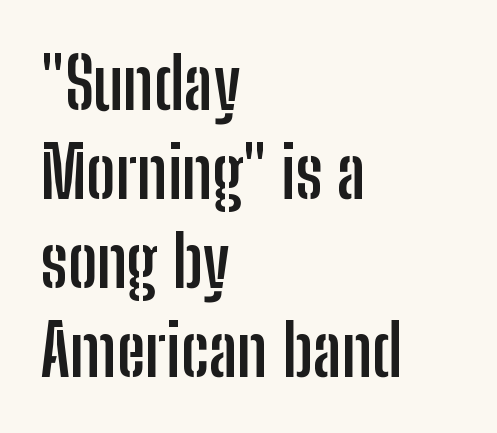
The image shows 70 px semibold, condensed sans-serif type, upright; set left-aligned, normal line spacing (1.27x), normal letter spacing, not underlined; low stroke contrast and a medium x-height.
